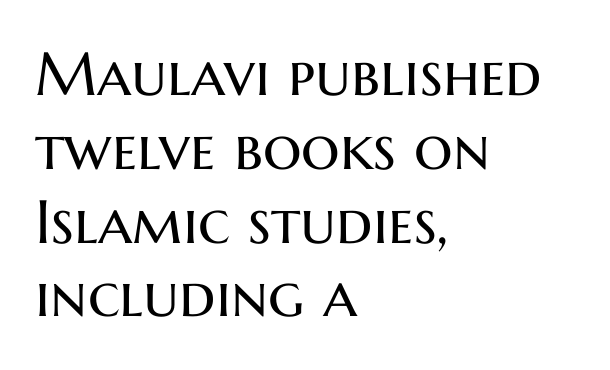
{"serif": "no", "italic": "no", "bold": "no", "weight": "regular", "width": "normal", "stroke_contrast": "medium", "x_height": "medium", "monospaced": "no", "underline": "no", "align": "left", "line_spacing_ratio": 1.21, "letter_spacing": "normal", "letter_spacing_em": 0.0, "glyph_px": 61}
